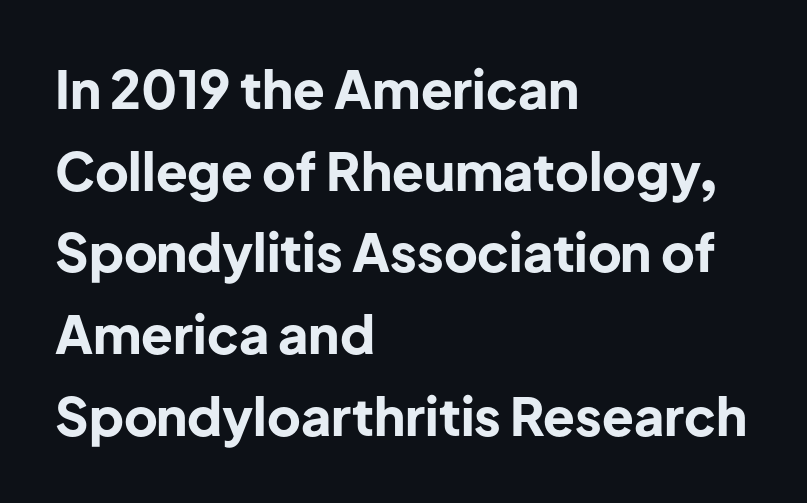
{"serif": "no", "italic": "no", "bold": "yes", "weight": "bold", "width": "normal", "stroke_contrast": "low", "x_height": "medium", "monospaced": "no", "underline": "no", "align": "left", "line_spacing": "normal", "line_spacing_ratio": 1.57, "letter_spacing": "normal", "letter_spacing_em": 0.0, "glyph_px": 52}
